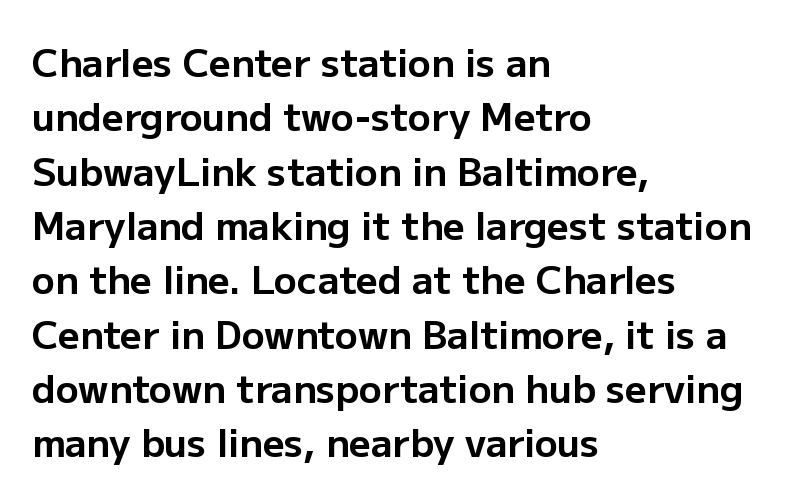
{"serif": "no", "italic": "no", "bold": "yes", "weight": "bold", "width": "normal", "stroke_contrast": "low", "x_height": "medium", "monospaced": "no", "underline": "no", "align": "left", "line_spacing": "normal", "line_spacing_ratio": 1.43, "letter_spacing": "normal", "letter_spacing_em": 0.0, "glyph_px": 38}
